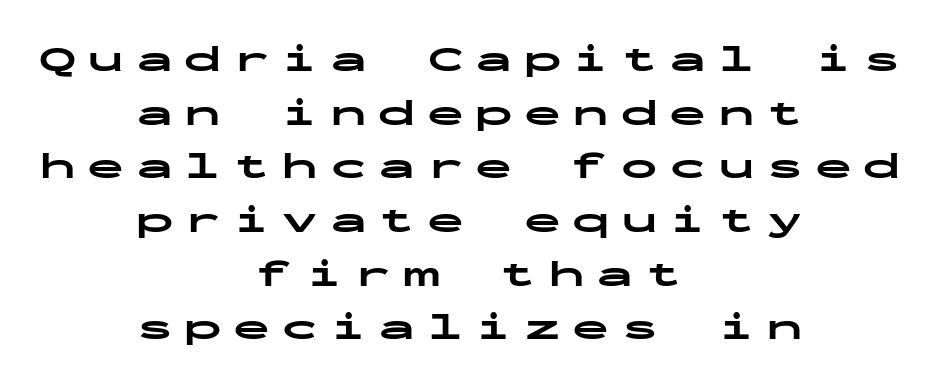
Just letters on the line, the space beneath them empty. Compared with a flush-left layout, this one balances lines on the center instead. Successive baselines arrive at the customary interval. The gaps between neighbouring characters are conspicuously large. The passage shown is typed in a monospace face where columns stay perfectly aligned.
